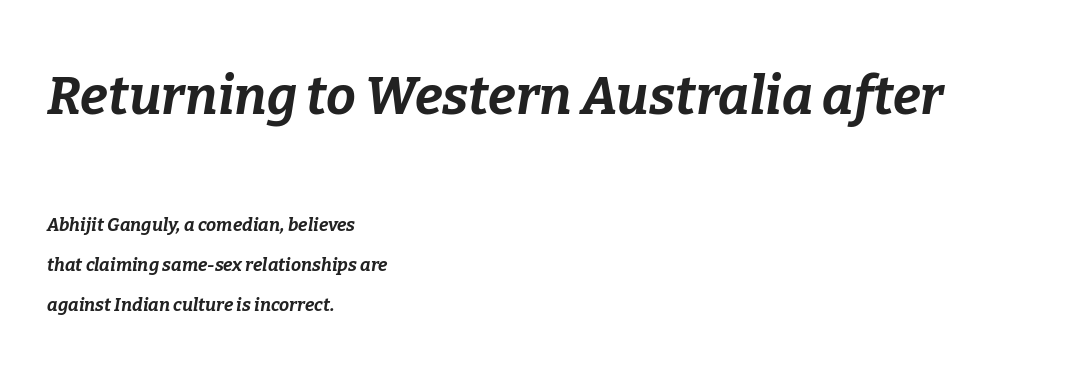
Q: Is the text bold? A: Yes.
Q: Is the text italic (slanted)? A: Yes, it leans right by about 9 degrees.
Q: Is the text underlined? A: No.
Q: How is the paragraph aligned? A: Left-aligned.
Q: Is the spacing between letters normal or unusually wide? A: Normal.
Q: Is the spacing between lines tight, normal or loose? A: Loose.
Q: Which block of text is set in a larger size, the first (top) or the second (bottom)? A: The first (top) one.
Q: Width (condensed, normal, or wide)? A: Normal.
Q: Stroke contrast? A: Low.
Q: x-height? A: Medium.
Q: Monospaced? A: No.
